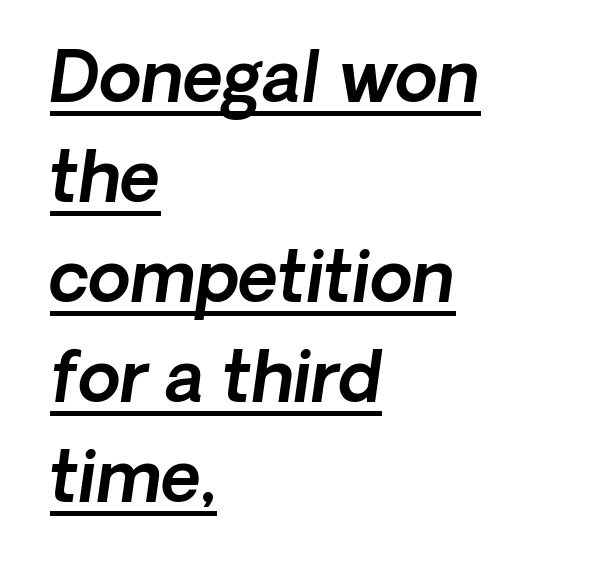
Q: Is the typeface a serif or a sans-serif typeface? A: Sans-serif.
Q: Is the text underlined? A: Yes.
Q: How is the paragraph aligned? A: Left-aligned.
Q: Is the spacing between letters normal or unusually wide? A: Normal.
Q: Is the spacing between lines tight, normal or loose? A: Normal.
Q: Width (condensed, normal, or wide)? A: Normal.
Q: x-height? A: Medium.
Q: Monospaced? A: No.
